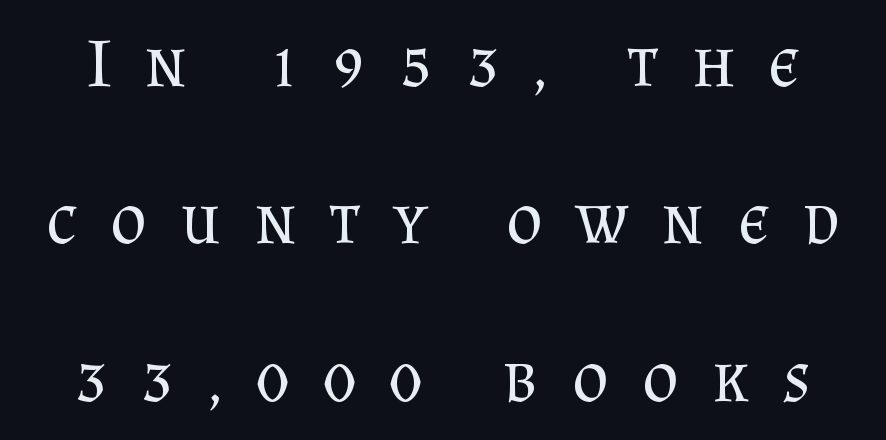
Small tapered or slab feet sit at the stroke ends, so this counts as serif. Leading: increased. The type is letterspaced generously, with wide tracking. The space beneath each line is pristine and unruled.
